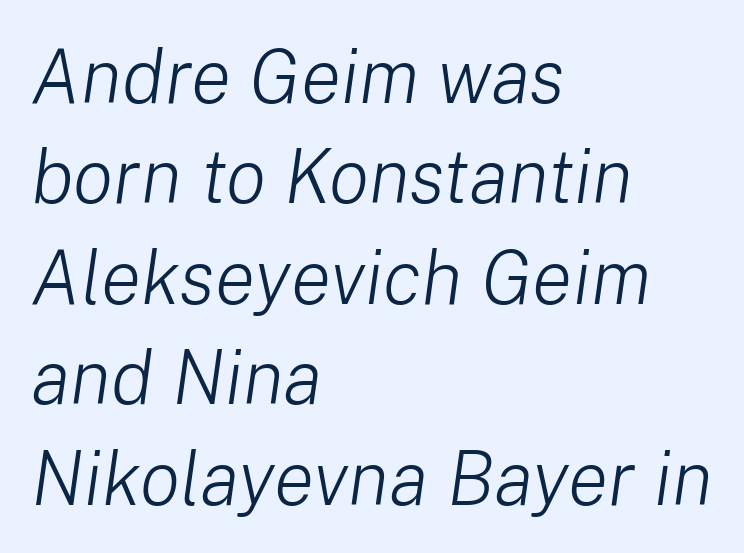
{"italic": "yes", "lean": "right", "slant_degrees": 8, "bold": "no", "weight": "light", "width": "normal", "stroke_contrast": "low", "x_height": "medium", "monospaced": "no", "underline": "no", "align": "left", "line_spacing": "normal", "line_spacing_ratio": 1.34, "letter_spacing": "normal", "letter_spacing_em": 0.0, "glyph_px": 75}
